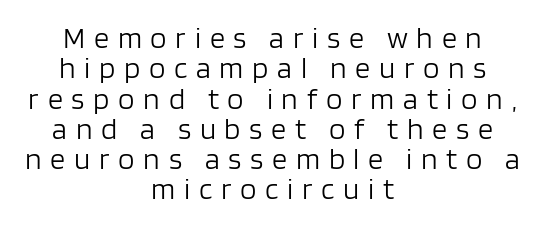
Underlining? Definitely not there. The characters are drawn with everyday or finer stroke widths. Looks like regular typesetting: each glyph gets only the width it needs. Summary of vertical rhythm: compact, with narrow interline spacing.
